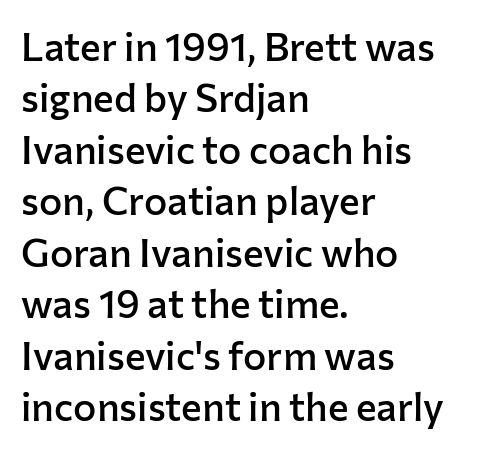
{"serif": "no", "italic": "no", "bold": "semi", "weight": "semibold", "width": "normal", "stroke_contrast": "low", "x_height": "medium", "monospaced": "no", "underline": "no", "align": "left", "line_spacing": "normal", "line_spacing_ratio": 1.32, "letter_spacing": "normal", "letter_spacing_em": 0.0, "glyph_px": 39}
